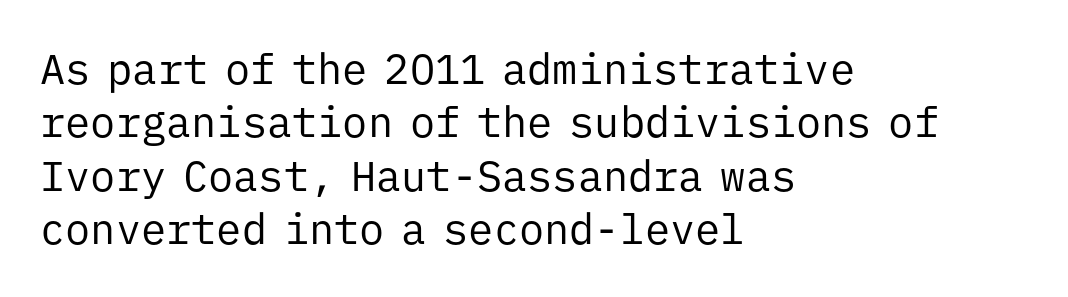
The image shows 42 px regular-weight sans-serif type, upright, monospaced; set left-aligned, normal line spacing (1.27x), normal letter spacing, not underlined; low stroke contrast and a medium x-height.
